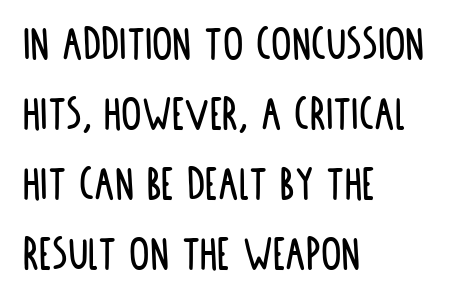
{"serif": "no", "italic": "no", "width": "condensed", "stroke_contrast": "low", "x_height": "large", "monospaced": "no", "underline": "no", "align": "left", "line_spacing": "normal", "line_spacing_ratio": 1.37, "letter_spacing": "normal", "letter_spacing_em": 0.0, "glyph_px": 51}
